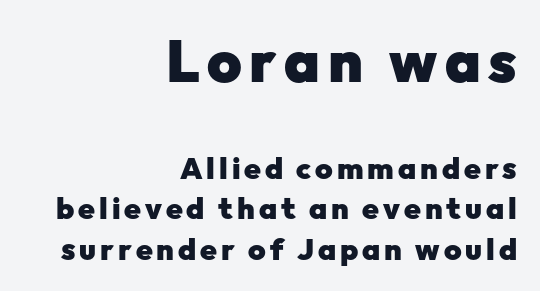
The designer gave the opening block more size than the closing block. How heavy is the stroke? Heavy — this is a bold. These lines are composed in type without serifs. Quick note: not italic, upright. Leftover space on each line is placed entirely before the opening word.
